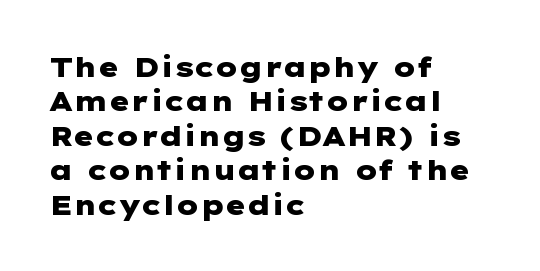
Q: Is the text bold? A: Yes.
Q: Is the text italic (slanted)? A: No, it is upright.
Q: Is the typeface a serif or a sans-serif typeface? A: Sans-serif.
Q: Is the text underlined? A: No.
Q: How is the paragraph aligned? A: Left-aligned.
Q: Is the spacing between letters normal or unusually wide? A: Normal.
Q: Width (condensed, normal, or wide)? A: Wide.
Q: Stroke contrast? A: Low.
Q: x-height? A: Medium.
